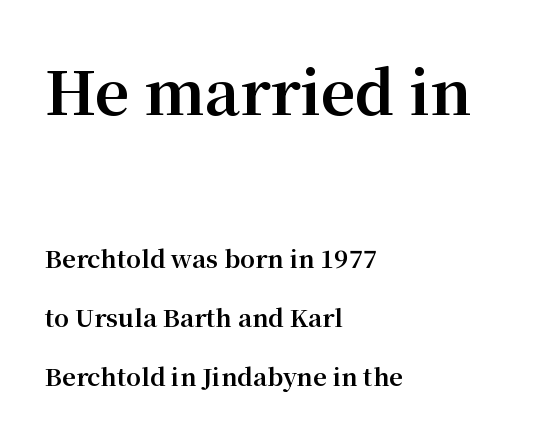
The image shows 60 px bold serif type, upright; set left-aligned, loose line spacing (2.45x), normal letter spacing, not underlined; the first (top) block is 2.5x larger; medium stroke contrast and a medium x-height.
